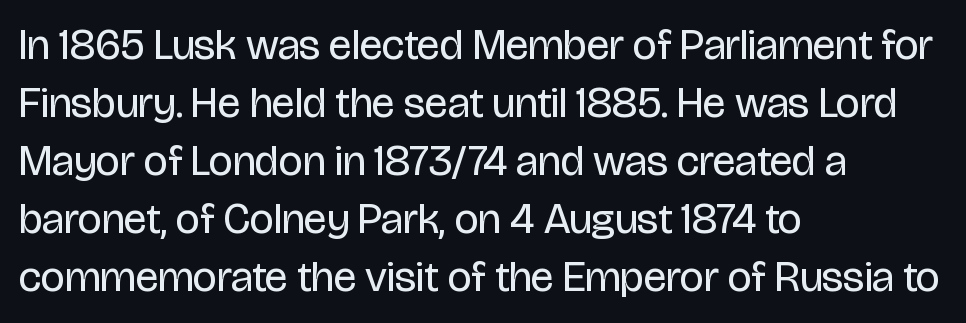
One-word summary of the alignment: left. A normal amount of white space separates one row of letters from the next. A typesetter would call this proportional, since set widths differ per character. Look at the bottom of the vertical strokes: they stop flat, with no serifs. Italic: no, the glyphs are upright roman.
